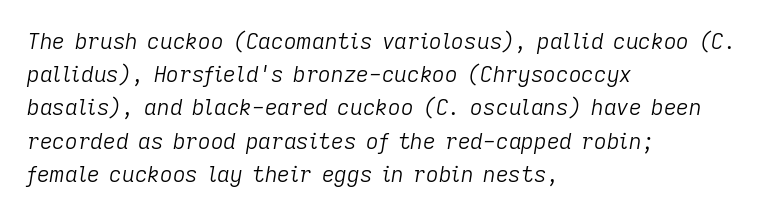
The strokes are not fattened; the text isn't bold. Just letters on the line, the space beneath them empty. Horizontal bands of white between lines are of average thickness. Reading down the block, your eye returns to a fixed left position each line. Look at the tracking — it's just the regular setting, nothing added. Rendered with sloped, italic letterforms.
